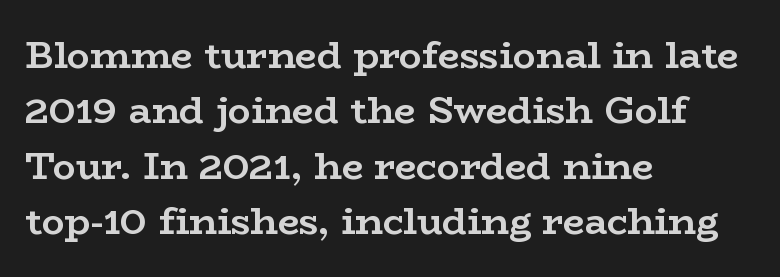
{"serif": "yes", "italic": "no", "bold": "yes", "weight": "semibold", "width": "wide", "stroke_contrast": "low", "x_height": "medium", "monospaced": "no", "underline": "no", "align": "left", "line_spacing": "normal", "line_spacing_ratio": 1.46, "letter_spacing": "normal", "letter_spacing_em": 0.0, "glyph_px": 38}
